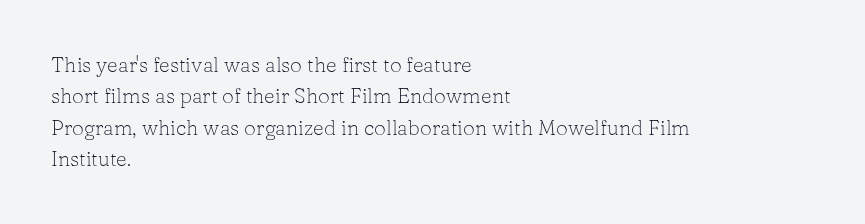
Q: Is the text bold? A: No.
Q: Is the text italic (slanted)? A: No, it is upright.
Q: Is the text underlined? A: No.
Q: How is the paragraph aligned? A: Left-aligned.
Q: Is the spacing between letters normal or unusually wide? A: Normal.
Q: Is the spacing between lines tight, normal or loose? A: Normal.
